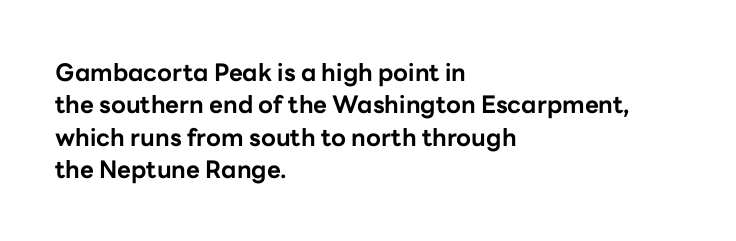
Whoever set this chose a conventional vertical rhythm. Emphasis by weight is at full strength: bold. The setting favours the left margin, as ordinary paragraphs usually do. Glance below the letters and you will spot only blank space. Rendered with straight, roman letterforms.
